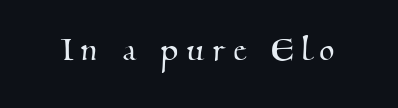
Each row of text sits above clean, open space. How are the letters spaced? Widely, with obvious added tracking. The font family rendered here belongs to the serif group. The rendering uses natural spacing where letterforms have individual widths.
